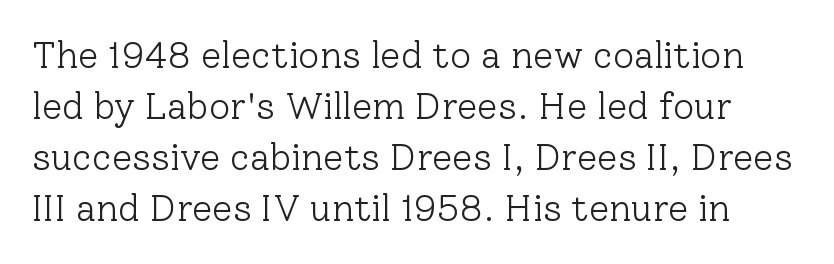
{"serif": "yes", "italic": "no", "bold": "no", "weight": "light", "width": "normal", "stroke_contrast": "low", "x_height": "medium", "monospaced": "no", "underline": "no", "line_spacing": "normal", "line_spacing_ratio": 1.38, "letter_spacing": "normal", "letter_spacing_em": 0.0, "glyph_px": 37}
